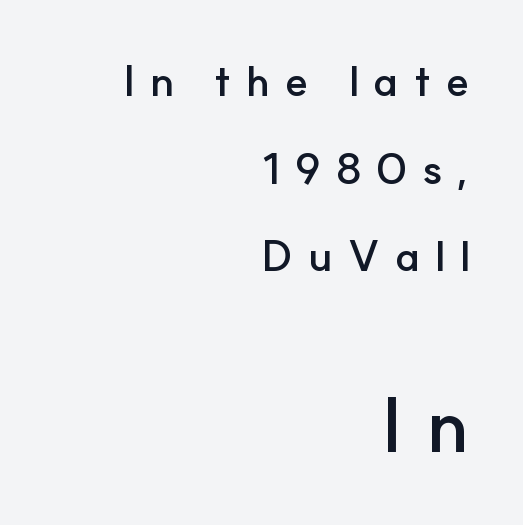
{"serif": "no", "italic": "no", "bold": "yes", "weight": "semibold", "width": "normal", "stroke_contrast": "low", "x_height": "small", "monospaced": "no", "underline": "no", "align": "right", "line_spacing": "loose", "line_spacing_ratio": 2.04, "letter_spacing": "wide", "letter_spacing_em": 0.34, "larger_block": "second", "size_ratio": 1.74, "glyph_px": 75}
